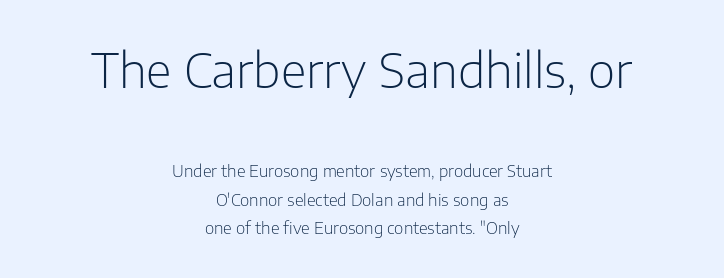
Q: Is the text bold? A: No.
Q: Is the text italic (slanted)? A: No, it is upright.
Q: Is the typeface a serif or a sans-serif typeface? A: Sans-serif.
Q: Is the text underlined? A: No.
Q: How is the paragraph aligned? A: Centered.
Q: Is the spacing between letters normal or unusually wide? A: Normal.
Q: Which block of text is set in a larger size, the first (top) or the second (bottom)? A: The first (top) one.
Q: Width (condensed, normal, or wide)? A: Normal.
Q: Stroke contrast? A: Low.
Q: x-height? A: Medium.
Q: Monospaced? A: No.
